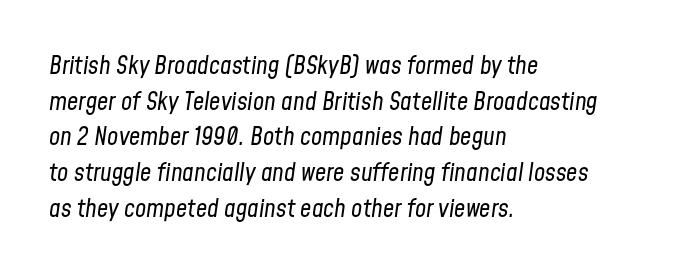
{"italic": "yes", "lean": "right", "slant_degrees": 8, "bold": "no", "underline": "no", "align": "left", "line_spacing": "normal", "line_spacing_ratio": 1.43, "letter_spacing": "normal", "letter_spacing_em": 0.0, "glyph_px": 25}
